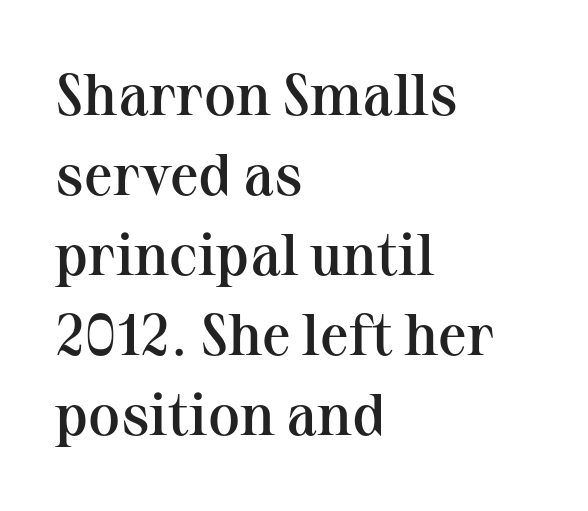
Posture: upright roman. What kind of face is this? One with serifs. A typesetter would call this proportional, since set widths differ per character. This rendering features lettering with no underline. Inter-character spacing is left at the font's built-in metrics.
